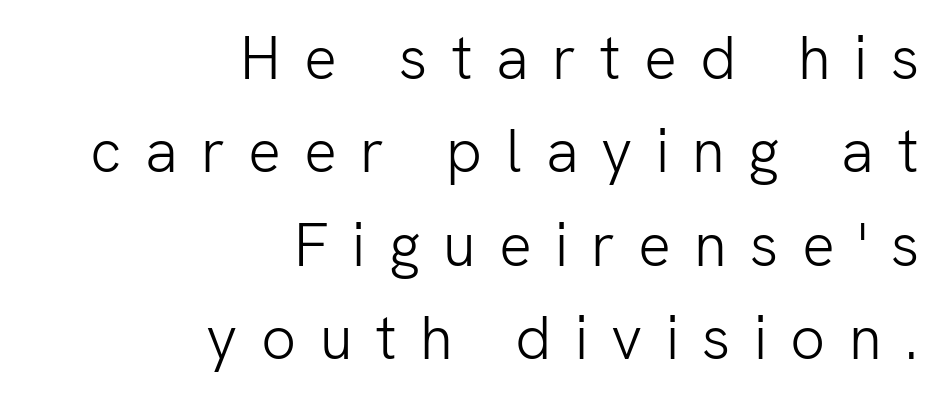
There is plenty of visible air inserted between adjacent glyphs. Do the characters align in a grid? No, the font is proportional. Heaviness? Minimal to ordinary, like unemphasized prose. Regarding serifs, this sample does without them. Posture: upright roman. Lines of text with bare space underneath.
